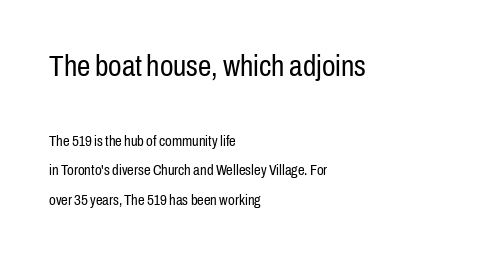
{"serif": "no", "italic": "no", "bold": "no", "weight": "regular", "width": "condensed", "stroke_contrast": "low", "x_height": "medium", "monospaced": "no", "underline": "no", "align": "left", "line_spacing": "loose", "line_spacing_ratio": 1.96, "letter_spacing": "normal", "letter_spacing_em": 0.0, "larger_block": "first", "size_ratio": 2.0, "glyph_px": 30}
